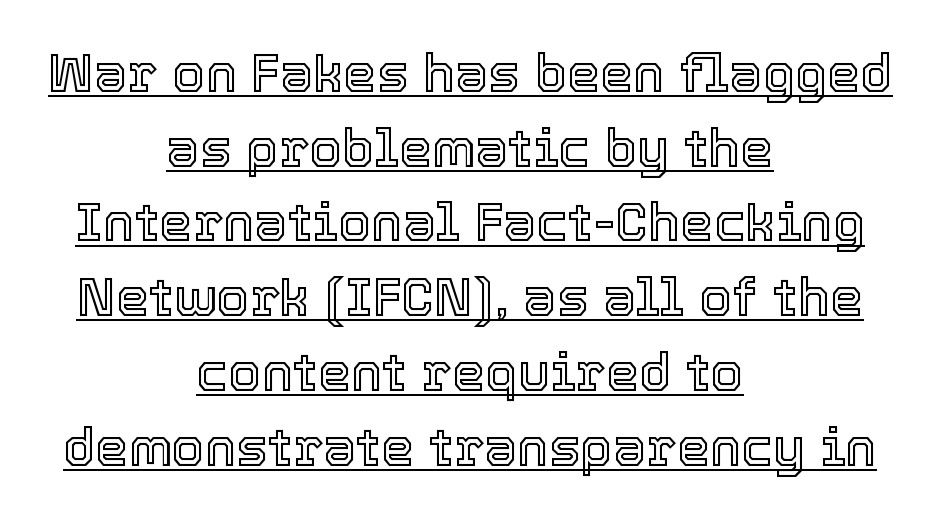
Every row of glyphs is offset so its center matches the block's center. Compared with undecorated copy, this sample adds a rule below the words. Proportional: the letters do not fall into vertical columns. Inter-character spacing is left at the font's built-in metrics.
